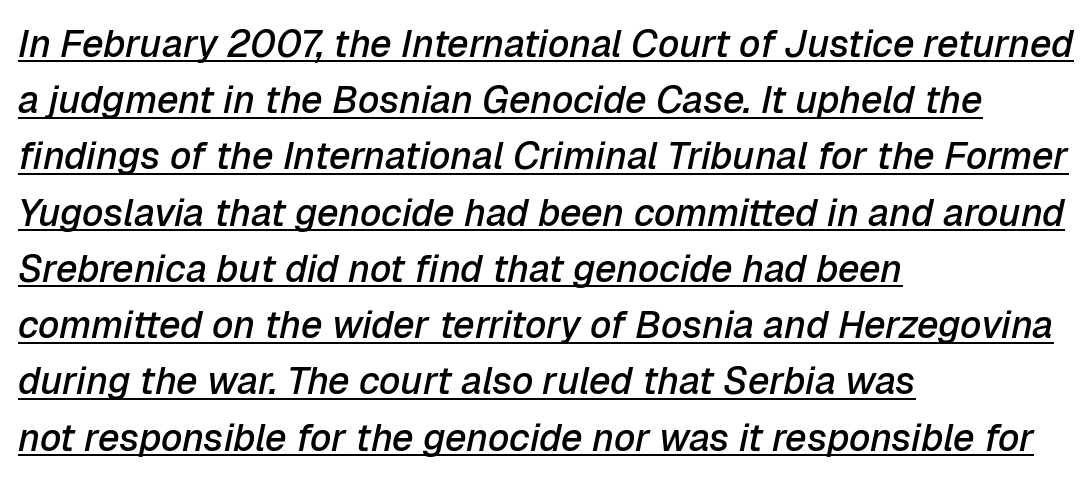
The image shows 38 px semibold type, italic (leaning right); set left-aligned, normal line spacing (1.48x), normal letter spacing, underlined; low stroke contrast and a medium x-height.
